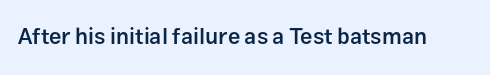
{"italic": "no", "bold": "semi", "underline": "no", "letter_spacing": "normal", "letter_spacing_em": 0.0, "glyph_px": 22}
